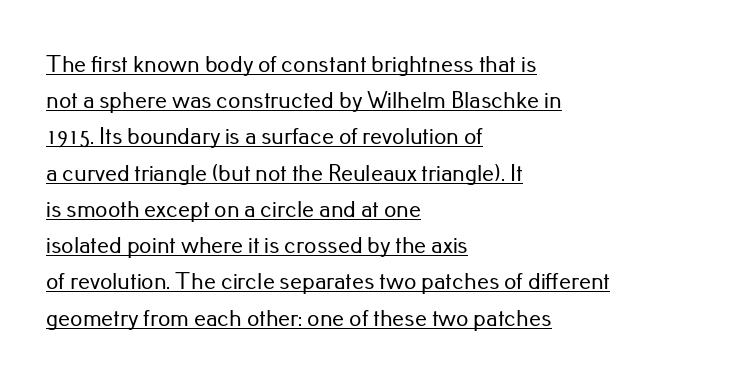
One-word summary of the alignment: left. Ordinary non-slanted type is in use. Looks like someone drew a line under every word here. The type is set solid horizontally, with unmodified tracking.
